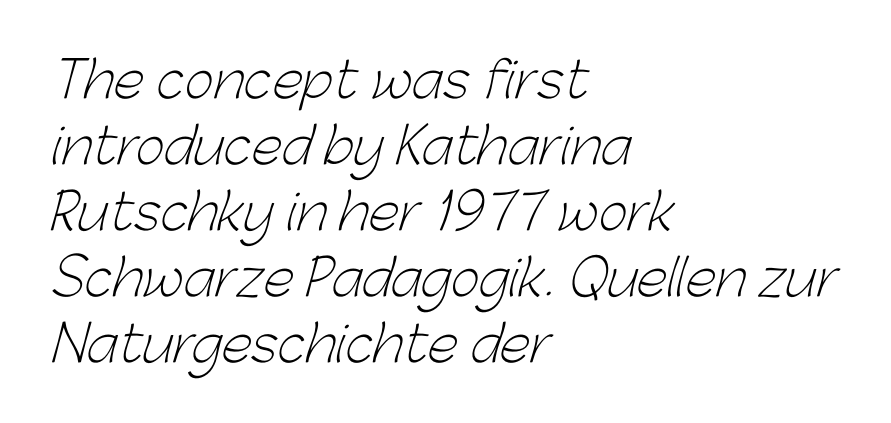
Q: Is the text bold? A: No.
Q: Is the typeface a serif or a sans-serif typeface? A: Sans-serif.
Q: Is the text underlined? A: No.
Q: How is the paragraph aligned? A: Left-aligned.
Q: Is the spacing between letters normal or unusually wide? A: Normal.
Q: Is the spacing between lines tight, normal or loose? A: Normal.
Q: Width (condensed, normal, or wide)? A: Normal.
Q: Stroke contrast? A: Low.
Q: x-height? A: Medium.
Q: Monospaced? A: No.
